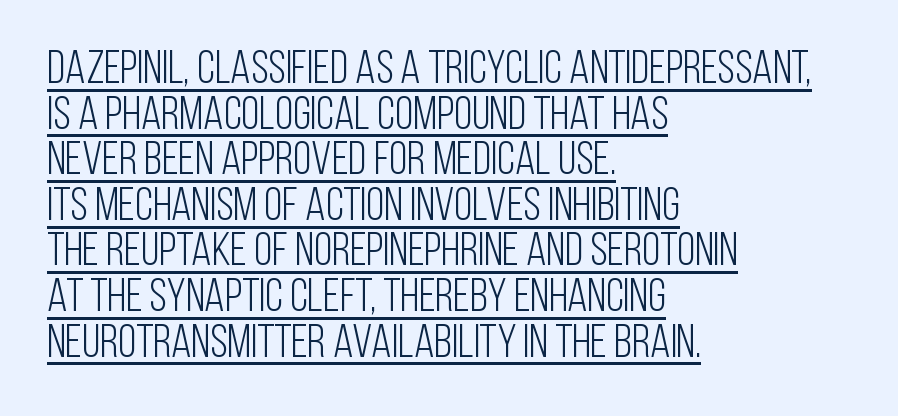
The image shows 47 px light, condensed sans-serif type, upright; set left-aligned, tight line spacing (0.97x), normal letter spacing, underlined; low stroke contrast and a large x-height.
